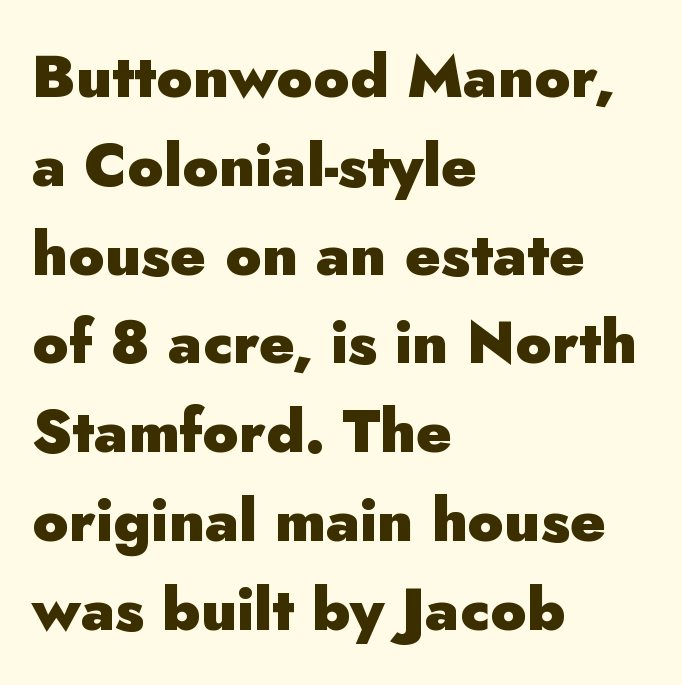
The horizontal fit of the characters is conventional and even. Evenly set lines give the paragraph a standard silhouette. Plain, unruled lines of type. The face used here has the dense, thick strokes of a bold. These lines are composed in type without serifs. Caption: multi-line text, flush left, ragged right.
